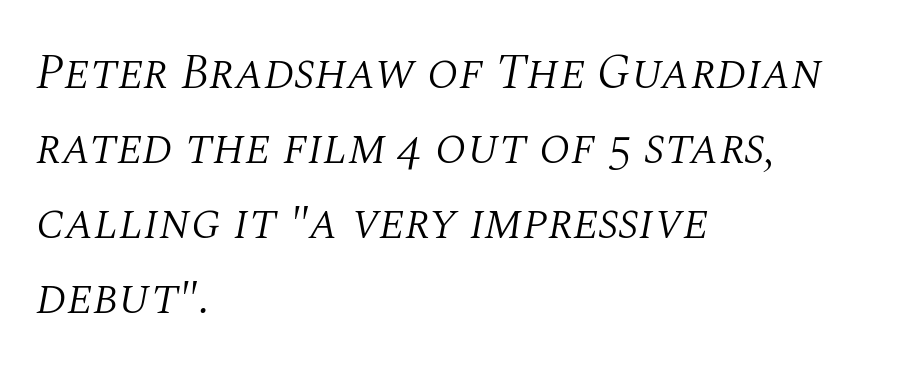
Q: Is the text bold? A: No.
Q: Is the text italic (slanted)? A: Yes, it leans right by about 10 degrees.
Q: Is the typeface a serif or a sans-serif typeface? A: Serif.
Q: Is the text underlined? A: No.
Q: How is the paragraph aligned? A: Left-aligned.
Q: Is the spacing between letters normal or unusually wide? A: Normal.
Q: Is the spacing between lines tight, normal or loose? A: Normal.
Q: Width (condensed, normal, or wide)? A: Normal.
Q: Stroke contrast? A: Medium.
Q: x-height? A: Large.
Q: Monospaced? A: No.
